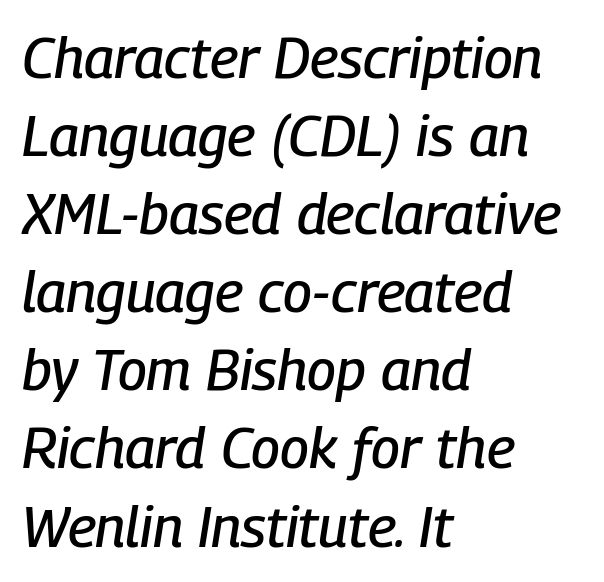
The paragraph shown leans on its left margin. A clean baseline with only descenders dipping below it. Is the letter spacing exaggerated? No — it looks like the ordinary default. Leading matches the norm, producing a regular column. Is the type slanted? Yes — the strokes lean at a clear angle.
